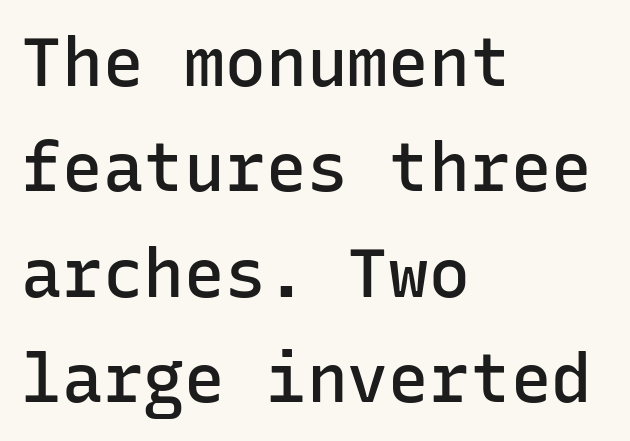
Regular leading. This sample has the even, mechanical cadence of fixed-width lettering. Caption: standard tracking, unaltered. Ordinary non-slanted type is in use.
